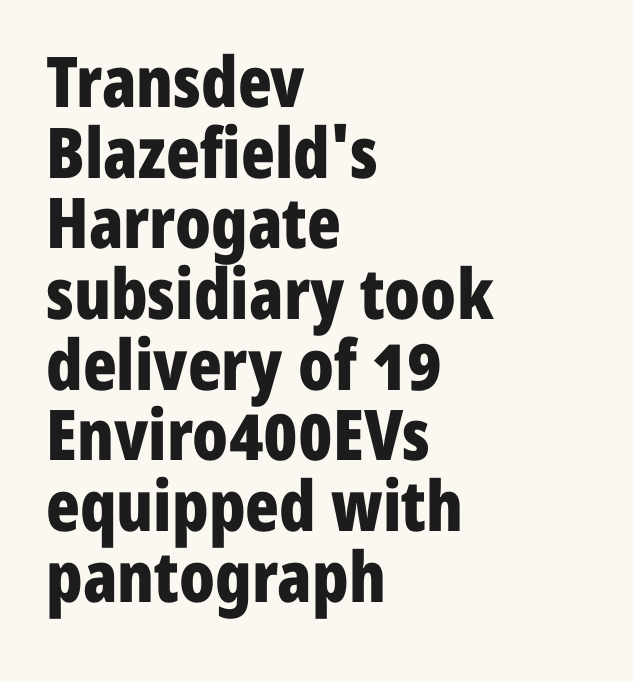
This is sans-serif lettering, the kind often seen on screens and signage. Teacher's note: observe the even left margin — that is flush-left alignment. You could not count columns in this text — the font is proportionally spaced. One glance says dense: line gaps are narrower than usual. Compared with typical body copy, the letter spacing here is the same. I'd describe the lettering as bold — thick and assertive.
